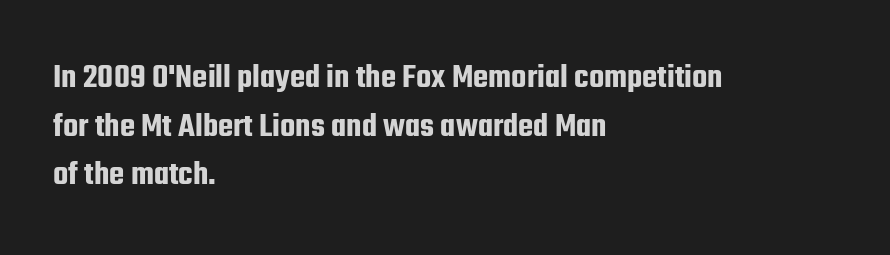
{"serif": "no", "italic": "no", "width": "condensed", "stroke_contrast": "low", "x_height": "medium", "monospaced": "no", "underline": "no", "align": "left", "line_spacing": "normal", "line_spacing_ratio": 1.39, "letter_spacing": "normal", "letter_spacing_em": 0.0, "glyph_px": 35}
